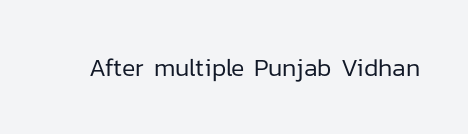
{"italic": "no", "bold": "no", "underline": "no", "letter_spacing": "normal", "letter_spacing_em": 0.0, "glyph_px": 25}
